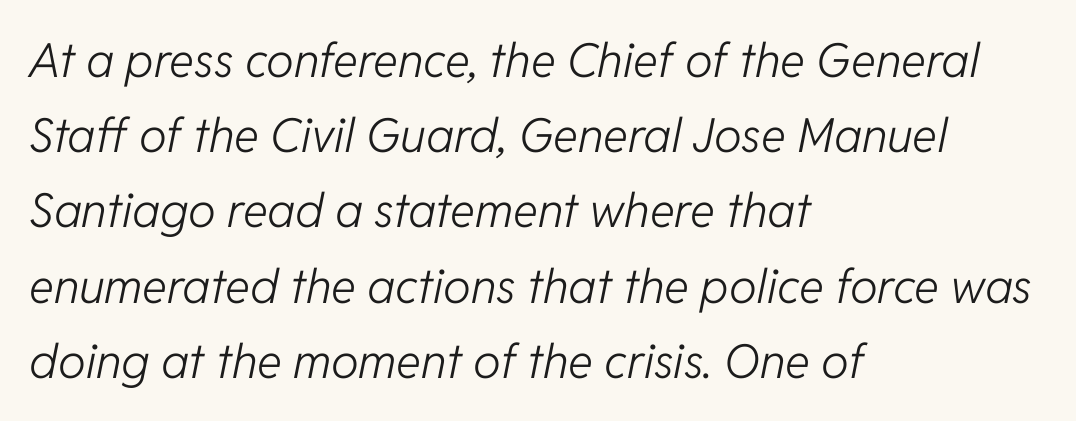
The image shows 47 px light type, italic (leaning right); set left-aligned, normal line spacing (1.6x), normal letter spacing, not underlined; low stroke contrast and a medium x-height.
